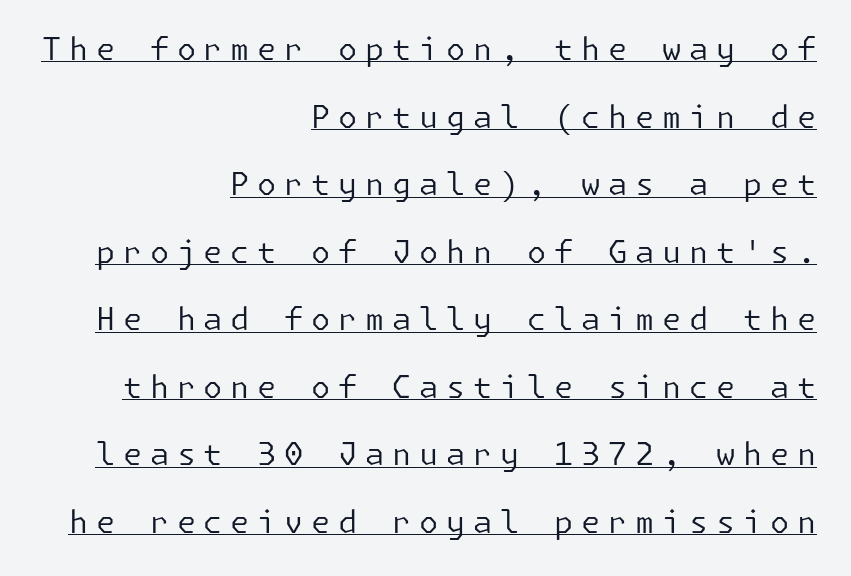
Q: Is the text bold? A: No.
Q: Is the text italic (slanted)? A: No, it is upright.
Q: Is the typeface a serif or a sans-serif typeface? A: Sans-serif.
Q: Is the text underlined? A: Yes.
Q: How is the paragraph aligned? A: Right-aligned.
Q: Is the spacing between letters normal or unusually wide? A: Unusually wide.
Q: Is the spacing between lines tight, normal or loose? A: Loose.
Q: Width (condensed, normal, or wide)? A: Normal.
Q: Stroke contrast? A: Low.
Q: x-height? A: Medium.
